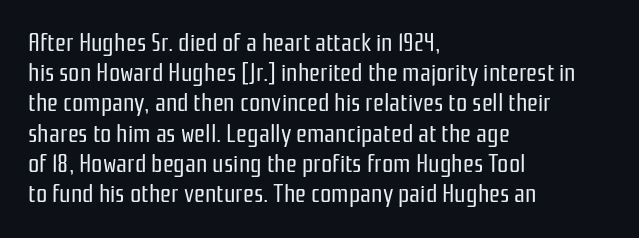
Q: Is the text bold? A: No.
Q: Is the text italic (slanted)? A: No, it is upright.
Q: Is the text underlined? A: No.
Q: How is the paragraph aligned? A: Left-aligned.
Q: Is the spacing between letters normal or unusually wide? A: Normal.
